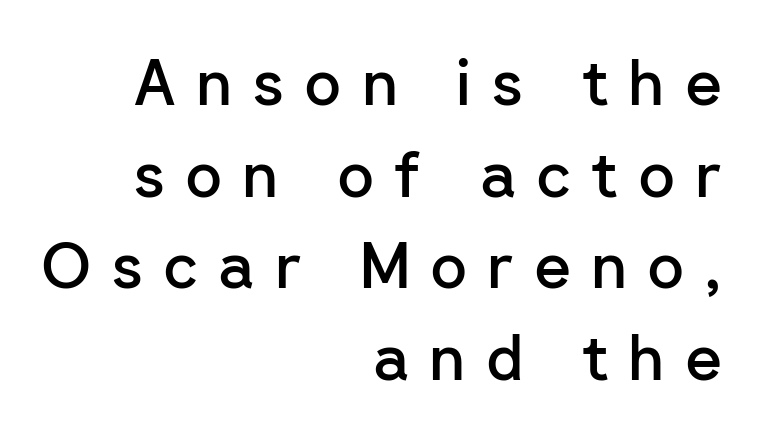
{"serif": "no", "italic": "no", "bold": "semi", "weight": "semibold", "width": "normal", "stroke_contrast": "low", "x_height": "medium", "monospaced": "no", "underline": "no", "align": "right", "line_spacing": "normal", "line_spacing_ratio": 1.43, "letter_spacing": "wide", "letter_spacing_em": 0.31, "glyph_px": 64}
